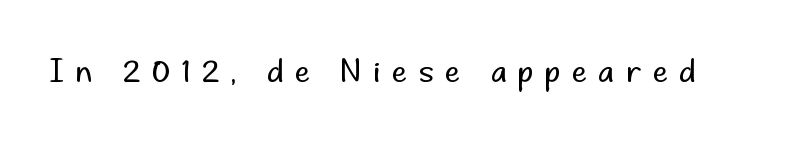
{"serif": "no", "italic": "no", "bold": "no", "weight": "regular", "width": "normal", "stroke_contrast": "low", "x_height": "small", "monospaced": "no", "underline": "no", "letter_spacing": "wide", "letter_spacing_em": 0.39, "glyph_px": 30}
